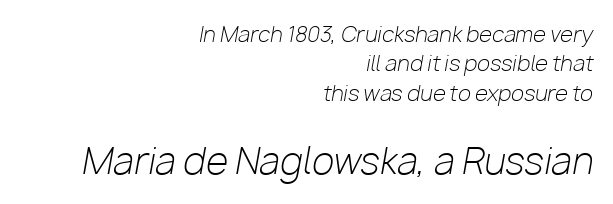
The image shows 36 px light type, italic (leaning right); set right-aligned, normal line spacing (1.4x), normal letter spacing, not underlined; the second (bottom) block is 1.71x larger; low stroke contrast and a medium x-height.
